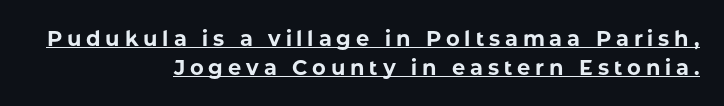
The image shows 21 px bold type, upright; set right-aligned, normal line spacing (1.37x), unusually wide letter spacing (+0.23 em), underlined.
